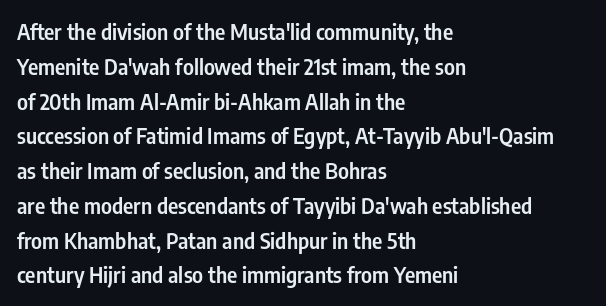
Firm but not heavy-handed strokes: this text is semibold. The specimen omits any rule beneath the text block's lines. Ordinary non-slanted type is in use. Each new line begins a customary step beneath the previous one. The line texture is even and compact thanks to regular tracking.
